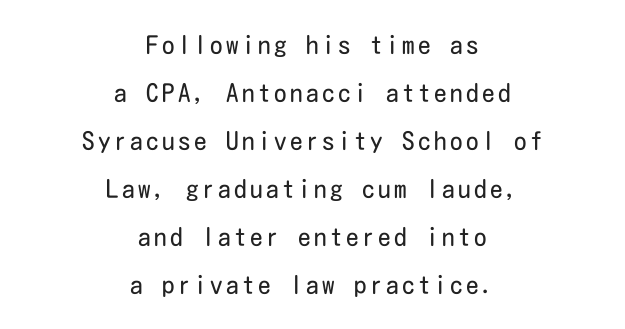
{"italic": "no", "bold": "no", "underline": "no", "align": "center", "line_spacing": "loose", "line_spacing_ratio": 1.92, "glyph_px": 25}
